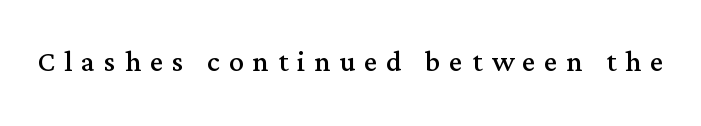
The image shows 37 px regular-weight serif type, upright; set unusually wide letter spacing (+0.24 em), not underlined; medium stroke contrast and a medium x-height.
